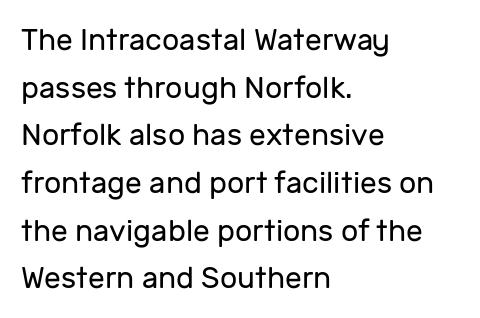
The setting favours the left margin, as ordinary paragraphs usually do. Proportional: the letters do not fall into vertical columns. Italic? Not at all — the glyphs are vertical. You could call the tracking neutral — neither tight nor loose. Weight: regular or lighter. Plain, unruled lines of type.
